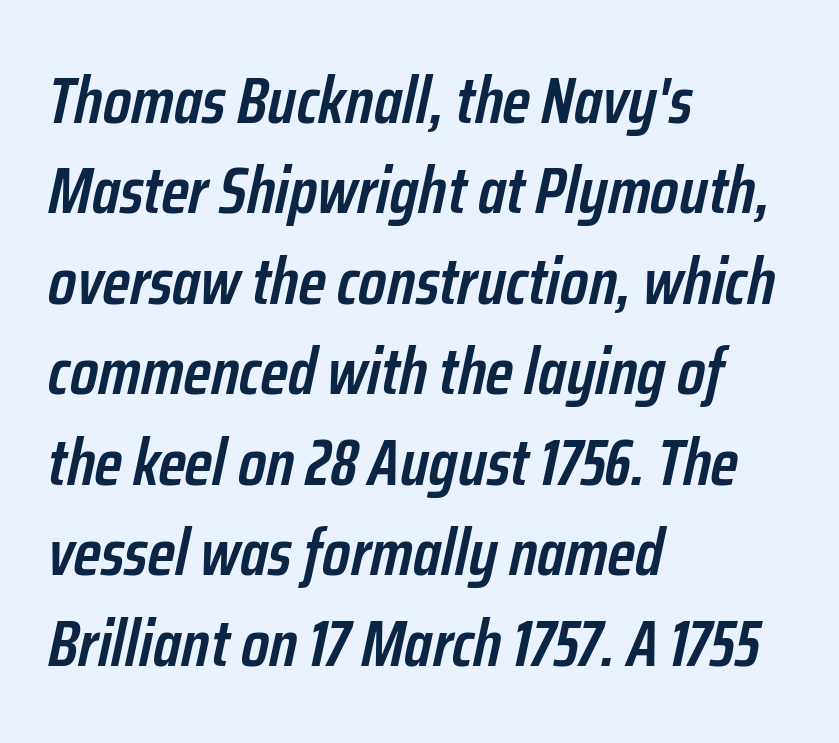
Quick note: underline off. Compared with typical paragraphs, the rows here are spaced about the same. These lines are rendered in a variable-pitch font. Would a proofreader flag this as italicized? Yes.
